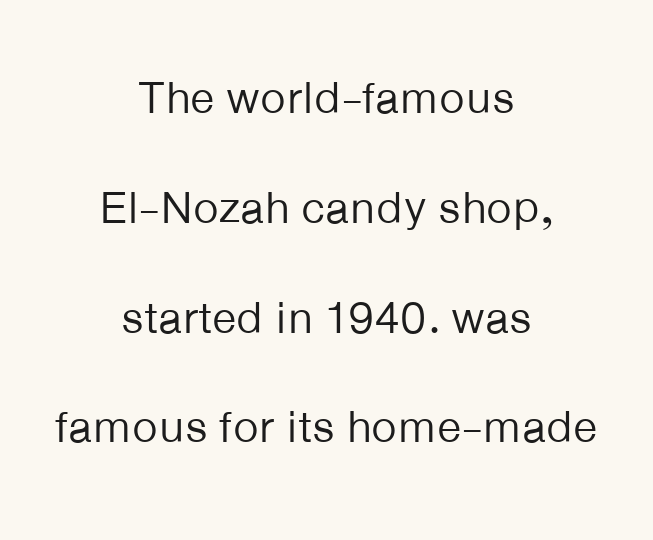
Spacing between characters is what you'd get straight out of the box. A light-to-regular cut is what we see here. Clear beneath every line of the passage. Does the lettering tilt? It doesn't — this is upright. Regarding leading, the lines here are spaced well apart. Do the characters align in a grid? No, the font is proportional.
